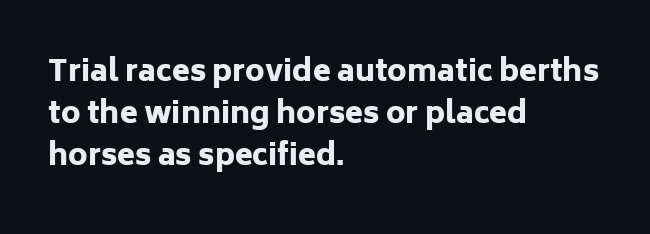
Descender tails drop into unmarked territory. Weight check: bold — yes, fully. If you drew a ruler down the left edge, every line would touch it. There is no visible air inserted between adjacent glyphs. A typesetter would call this proportional, since set widths differ per character.
